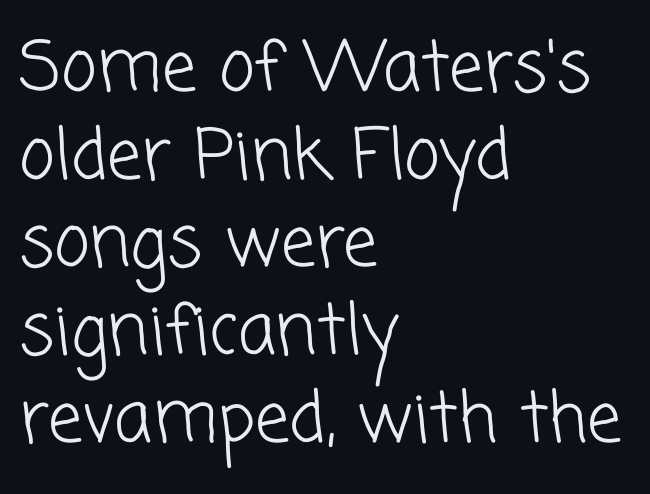
Q: Is the text bold? A: No.
Q: Is the typeface a serif or a sans-serif typeface? A: Sans-serif.
Q: Is the text underlined? A: No.
Q: How is the paragraph aligned? A: Left-aligned.
Q: Is the spacing between letters normal or unusually wide? A: Normal.
Q: Is the spacing between lines tight, normal or loose? A: Normal.
Q: Width (condensed, normal, or wide)? A: Normal.
Q: Stroke contrast? A: Low.
Q: x-height? A: Medium.
Q: Monospaced? A: No.
